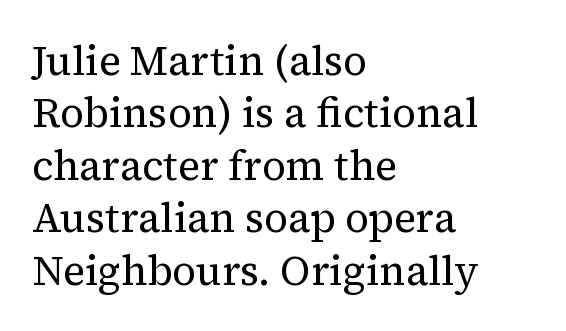
{"serif": "yes", "italic": "no", "bold": "no", "weight": "regular", "width": "normal", "stroke_contrast": "medium", "x_height": "medium", "monospaced": "no", "underline": "no", "align": "left", "line_spacing": "normal", "line_spacing_ratio": 1.28, "letter_spacing": "normal", "letter_spacing_em": 0.0, "glyph_px": 41}
